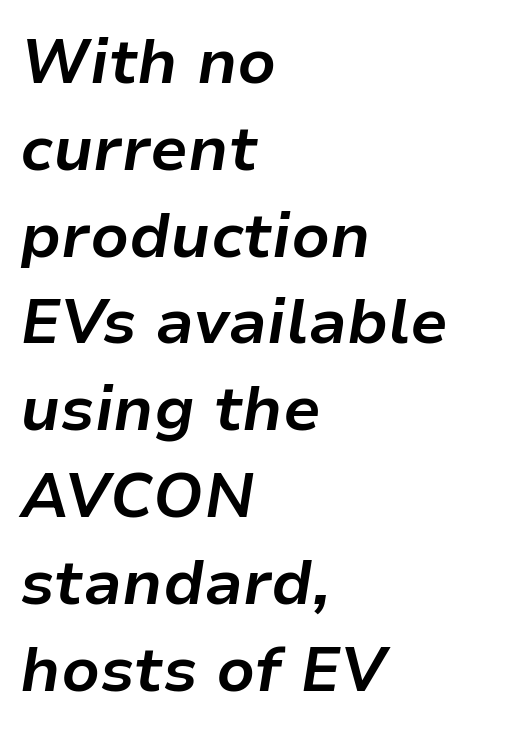
In terms of weight, the rendering is a true, heavy bold. There's an unmistakable incline to the writing here. How are the letters spaced? Ordinarily, with no added tracking. This sample has the flowing, uneven cadence of proportional lettering. Regular leading. If you drew a ruler down the left edge, every line would touch it.
